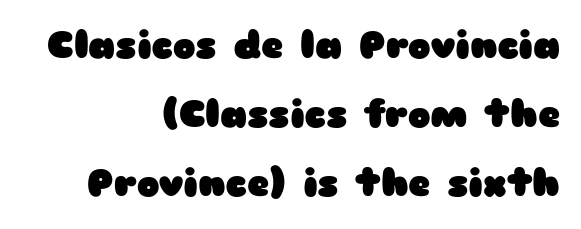
{"serif": "no", "italic": "no", "bold": "yes", "weight": "heavy", "width": "wide", "stroke_contrast": "low", "x_height": "medium", "monospaced": "no", "underline": "no", "align": "right", "line_spacing_ratio": 1.82, "letter_spacing": "normal", "letter_spacing_em": 0.0, "glyph_px": 38}
